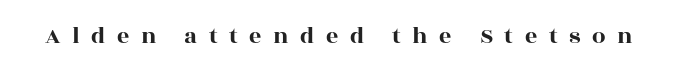
The image shows 24 px text type, upright; set unusually wide letter spacing (+0.48 em), not underlined.
